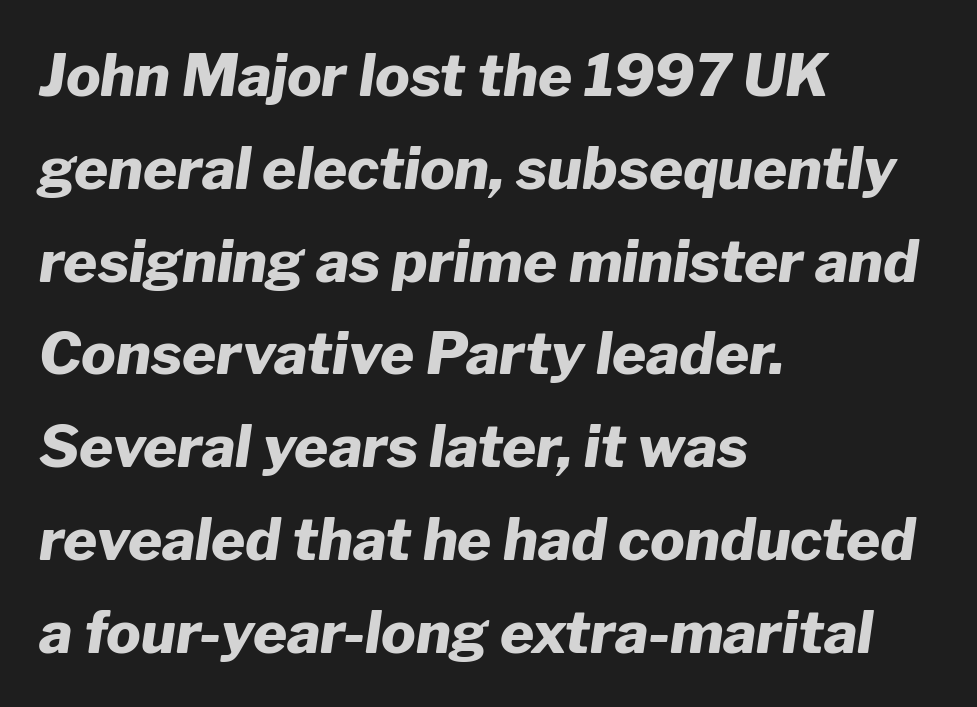
The image shows 58 px heavy type, italic (leaning right); set left-aligned, normal line spacing (1.6x), normal letter spacing, not underlined; low stroke contrast and a medium x-height.
